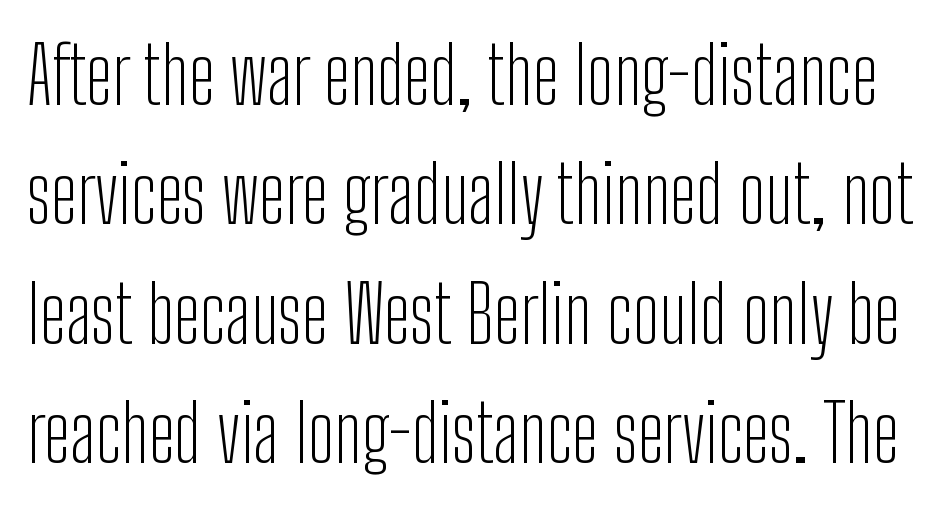
{"serif": "no", "italic": "no", "bold": "no", "weight": "light", "width": "condensed", "stroke_contrast": "low", "x_height": "medium", "monospaced": "no", "underline": "no", "line_spacing": "normal", "line_spacing_ratio": 1.51, "letter_spacing": "normal", "letter_spacing_em": 0.0, "glyph_px": 79}
